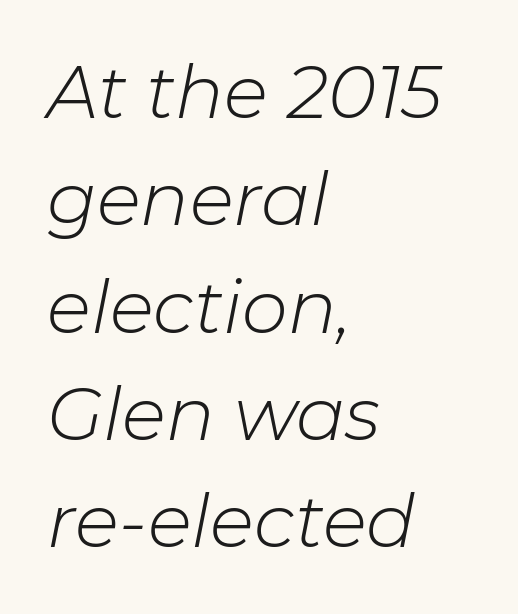
{"italic": "yes", "lean": "right", "slant_degrees": 11, "bold": "no", "weight": "light", "width": "normal", "stroke_contrast": "low", "x_height": "medium", "monospaced": "no", "underline": "no", "align": "left", "line_spacing": "normal", "line_spacing_ratio": 1.47, "letter_spacing": "normal", "letter_spacing_em": 0.0, "glyph_px": 73}
